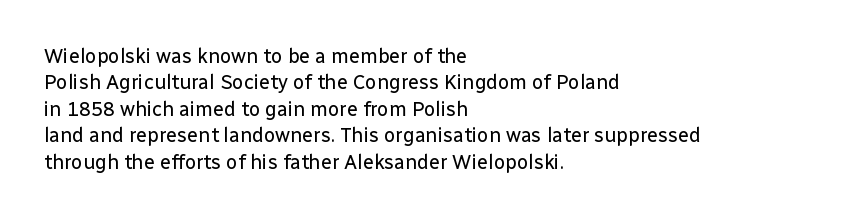
Q: Is the text bold? A: No.
Q: Is the text italic (slanted)? A: No, it is upright.
Q: Is the text underlined? A: No.
Q: How is the paragraph aligned? A: Left-aligned.
Q: Is the spacing between letters normal or unusually wide? A: Normal.
Q: Is the spacing between lines tight, normal or loose? A: Normal.
